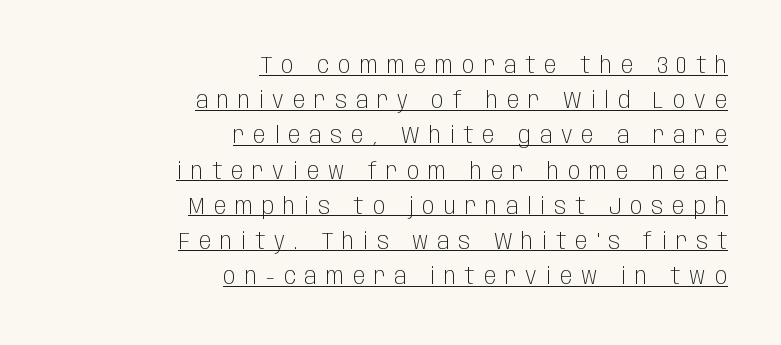
Compared with undecorated copy, this sample adds a rule below the words. Short and long lines alike share a common ending point at right. The typeface has the unassuming heft of standard copy or less. This rendering widens character spacing well past its baseline value.
